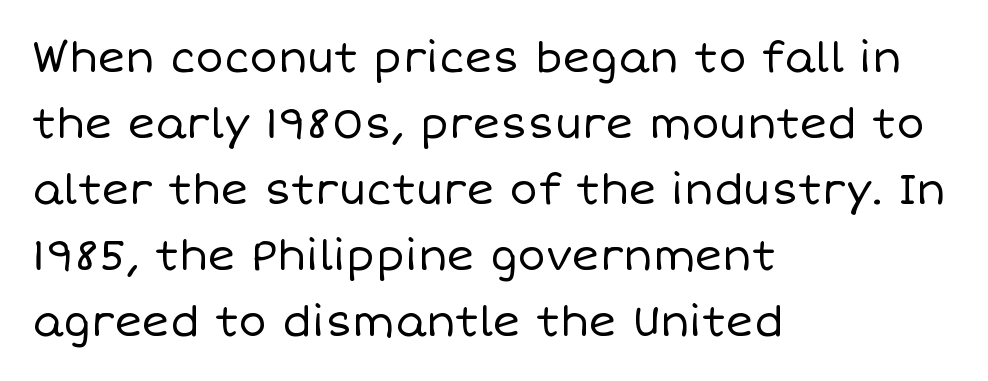
Q: Is the text bold? A: No.
Q: Is the text italic (slanted)? A: No, it is upright.
Q: Is the text underlined? A: No.
Q: How is the paragraph aligned? A: Left-aligned.
Q: Is the spacing between letters normal or unusually wide? A: Normal.
Q: Is the spacing between lines tight, normal or loose? A: Normal.
Q: Width (condensed, normal, or wide)? A: Normal.
Q: Stroke contrast? A: Low.
Q: x-height? A: Large.
Q: Monospaced? A: No.
